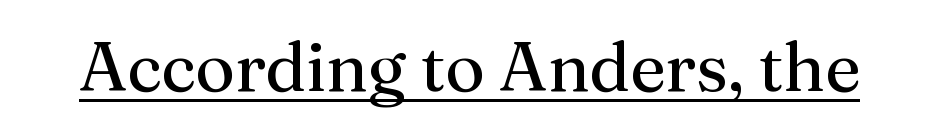
Q: Is the text bold? A: No.
Q: Is the text italic (slanted)? A: No, it is upright.
Q: Is the typeface a serif or a sans-serif typeface? A: Serif.
Q: Is the text underlined? A: Yes.
Q: Is the spacing between letters normal or unusually wide? A: Normal.
Q: Width (condensed, normal, or wide)? A: Normal.
Q: Stroke contrast? A: Medium.
Q: x-height? A: Medium.
Q: Monospaced? A: No.
